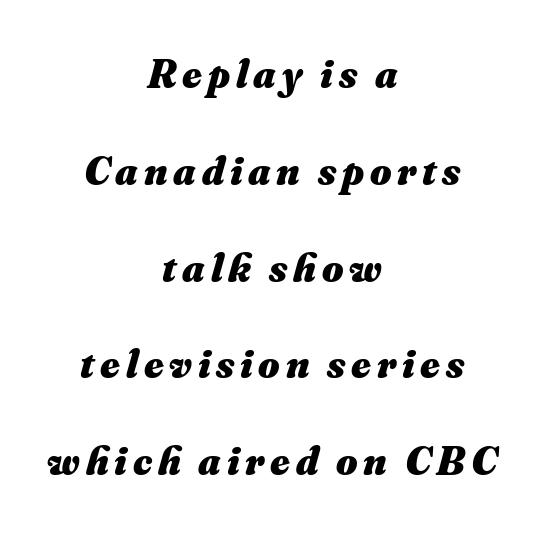
Short and long lines alike share a common midpoint. A typesetter would call this leading open, well beyond the default. The rendering uses natural spacing where letterforms have individual widths. This rendering features lettering with no underline. These lines were composed using italics.
